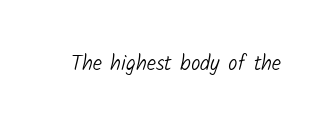
The image shows 21 px text type; set normal letter spacing, not underlined.
